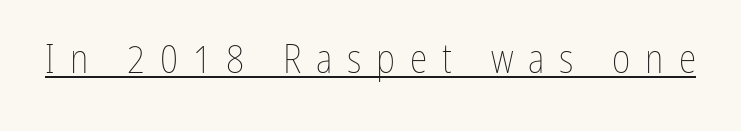
Character widths vary here, with narrow letters taking less room than wide ones. Observe the wide spacing: letters keep a clear distance from each other. Emphasis is given by a line drawn under the lettering. Italic? Not at all — the glyphs are vertical.
